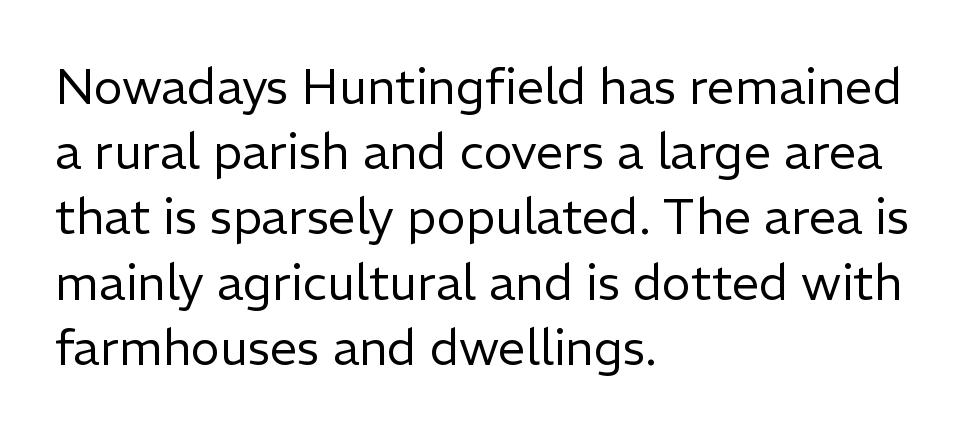
The image shows 49 px regular-weight sans-serif type, upright; set left-aligned, normal line spacing (1.33x), normal letter spacing, not underlined; low stroke contrast and a medium x-height.
